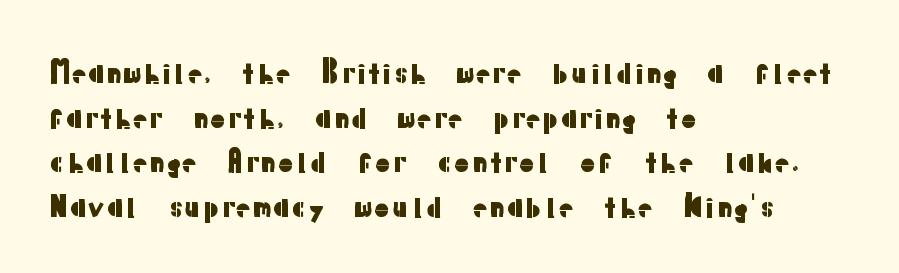
{"serif": "no", "italic": "no", "width": "normal", "stroke_contrast": "low", "x_height": "medium", "monospaced": "no", "underline": "no", "align": "left", "line_spacing": "normal", "line_spacing_ratio": 1.54, "letter_spacing": "normal", "letter_spacing_em": 0.0, "glyph_px": 29}
